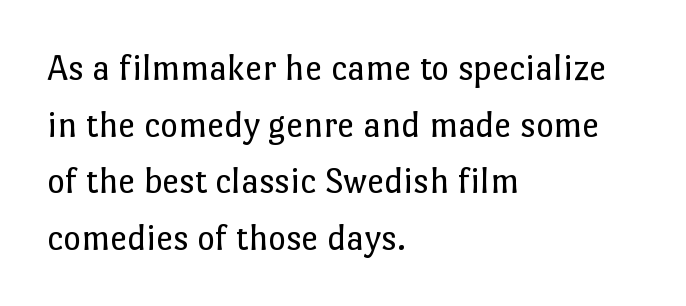
Q: Is the text bold? A: No.
Q: Is the text italic (slanted)? A: No, it is upright.
Q: Is the text underlined? A: No.
Q: How is the paragraph aligned? A: Left-aligned.
Q: Is the spacing between letters normal or unusually wide? A: Normal.
Q: Is the spacing between lines tight, normal or loose? A: Normal.
Q: Width (condensed, normal, or wide)? A: Normal.
Q: Stroke contrast? A: Low.
Q: x-height? A: Medium.
Q: Monospaced? A: No.
